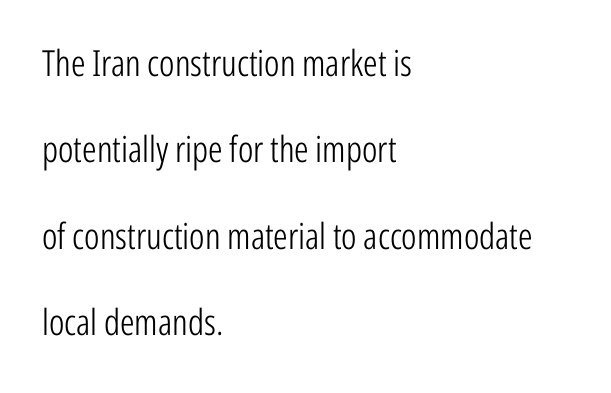
Q: Is the text bold? A: No.
Q: Is the text italic (slanted)? A: No, it is upright.
Q: Is the typeface a serif or a sans-serif typeface? A: Sans-serif.
Q: Is the text underlined? A: No.
Q: How is the paragraph aligned? A: Left-aligned.
Q: Is the spacing between letters normal or unusually wide? A: Normal.
Q: Is the spacing between lines tight, normal or loose? A: Loose.
Q: Width (condensed, normal, or wide)? A: Condensed.
Q: Stroke contrast? A: Low.
Q: x-height? A: Medium.
Q: Monospaced? A: No.
